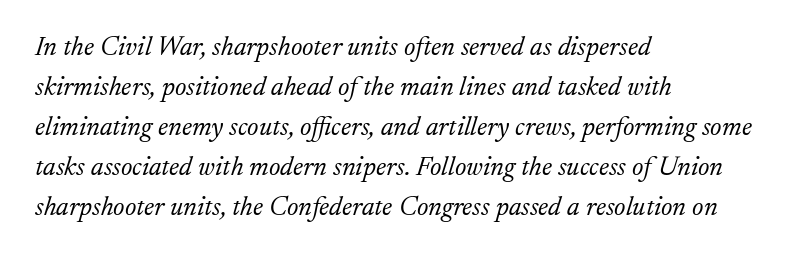
Q: Is the text bold? A: No.
Q: Is the text italic (slanted)? A: Yes, it leans right by about 17 degrees.
Q: Is the text underlined? A: No.
Q: How is the paragraph aligned? A: Left-aligned.
Q: Is the spacing between letters normal or unusually wide? A: Normal.
Q: Is the spacing between lines tight, normal or loose? A: Normal.
